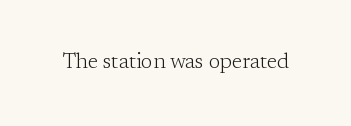
The image shows 21 px text type, upright; set normal letter spacing, not underlined.
